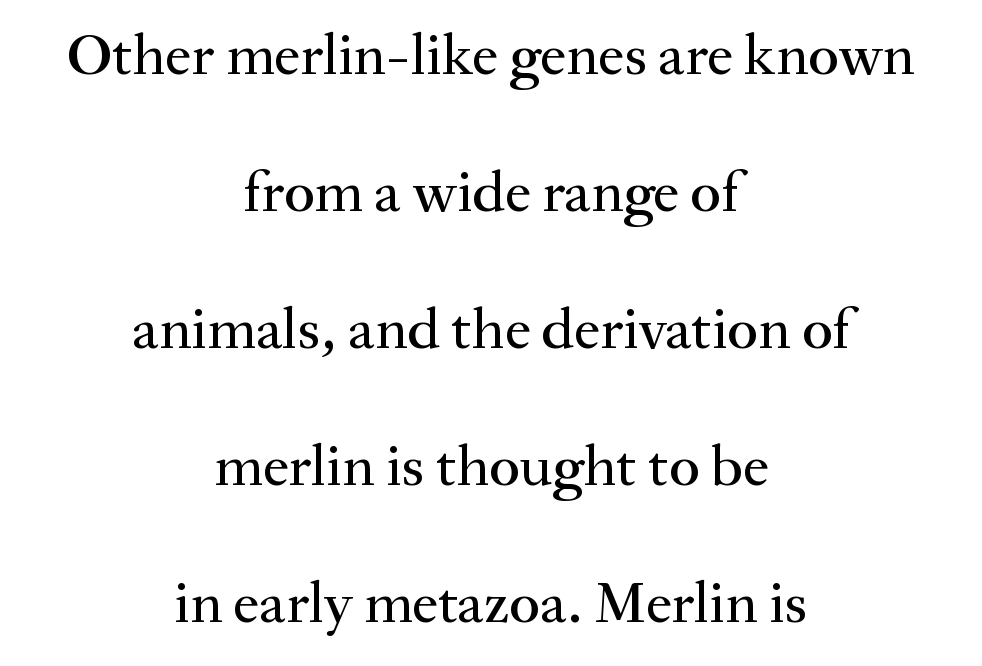
The image shows 59 px serif type, upright; set centered, loose line spacing (2.32x), normal letter spacing, not underlined; medium stroke contrast and a small x-height.
